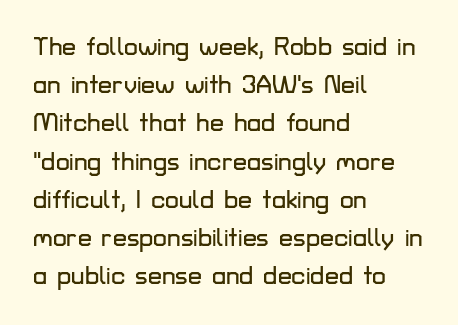
Q: Is the text italic (slanted)? A: No, it is upright.
Q: Is the text underlined? A: No.
Q: How is the paragraph aligned? A: Left-aligned.
Q: Is the spacing between letters normal or unusually wide? A: Normal.
Q: Is the spacing between lines tight, normal or loose? A: Normal.
